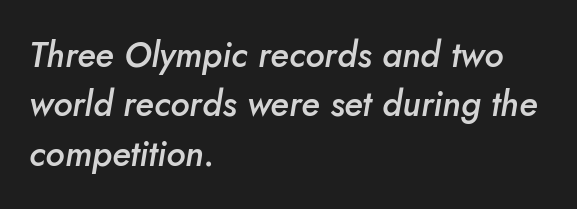
The ragged edge is on the right, which tells us the setting is flush left. Does the leading feel generous? No, just average. How heavy is the stroke? Medium-heavy — a semibold, shy of bold. The passage shown is not underscored anywhere.
